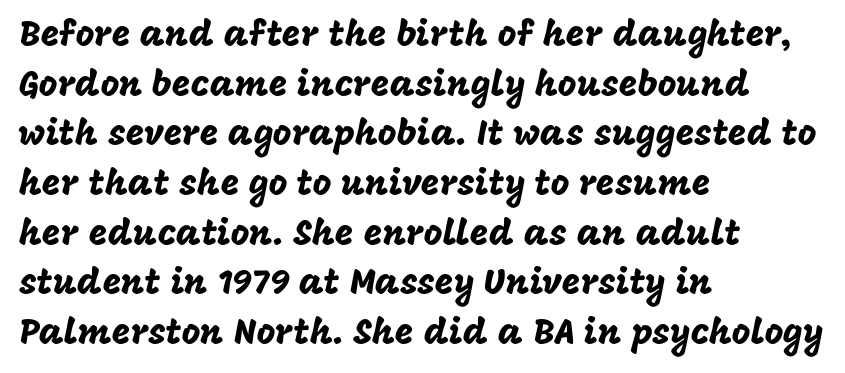
Q: Is the text italic (slanted)? A: Yes.
Q: Is the typeface a serif or a sans-serif typeface? A: Sans-serif.
Q: Is the text underlined? A: No.
Q: How is the paragraph aligned? A: Left-aligned.
Q: Is the spacing between letters normal or unusually wide? A: Normal.
Q: Is the spacing between lines tight, normal or loose? A: Normal.
Q: Width (condensed, normal, or wide)? A: Normal.
Q: Stroke contrast? A: Low.
Q: x-height? A: Large.
Q: Monospaced? A: No.
